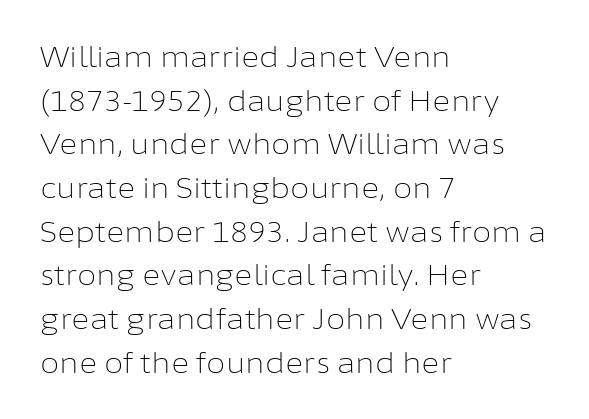
Whoever set this chose a conventional vertical rhythm. These lines are composed in type without serifs. Here the designer chose a conventional face with non-uniform glyph widths. The paragraph shown leans on its left margin. Plain, unruled lines of type. Ascenders rise straight up at ninety degrees.
